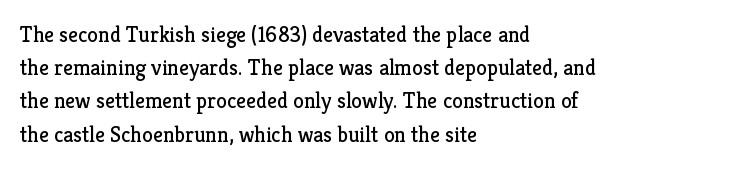
Tall strokes in this sample are plumb rather than angled. Weight: regular or lighter. Tracking value appears to be zero — textbook default spacing. The passage shown stacks its lines at a standard gap. The lines in this sample share a left origin and differ only in where they stop. Anything drawn beneath the words? Only blank space.
